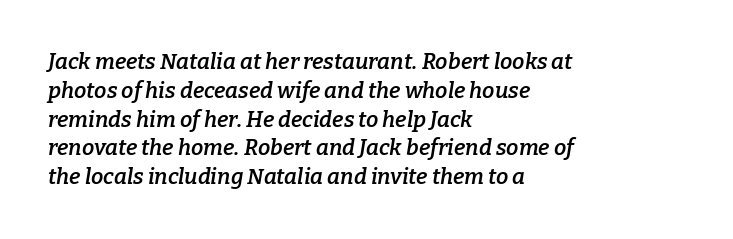
{"italic": "yes", "lean": "right", "slant_degrees": 9, "bold": "semi", "underline": "no", "align": "left", "line_spacing": "normal", "line_spacing_ratio": 1.31, "letter_spacing": "normal", "letter_spacing_em": 0.0, "glyph_px": 22}
